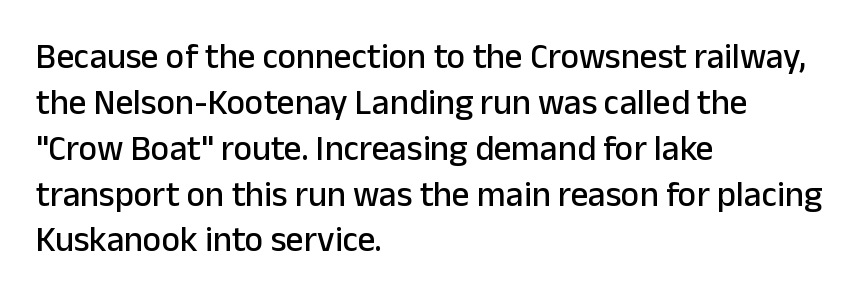
Q: Is the text italic (slanted)? A: No, it is upright.
Q: Is the typeface a serif or a sans-serif typeface? A: Sans-serif.
Q: Is the text underlined? A: No.
Q: How is the paragraph aligned? A: Left-aligned.
Q: Is the spacing between letters normal or unusually wide? A: Normal.
Q: Is the spacing between lines tight, normal or loose? A: Normal.
Q: Width (condensed, normal, or wide)? A: Normal.
Q: Stroke contrast? A: Low.
Q: x-height? A: Medium.
Q: Monospaced? A: No.
